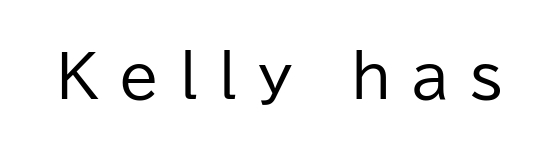
Q: Is the text bold? A: No.
Q: Is the text italic (slanted)? A: No, it is upright.
Q: Is the typeface a serif or a sans-serif typeface? A: Sans-serif.
Q: Is the text underlined? A: No.
Q: Is the spacing between letters normal or unusually wide? A: Unusually wide.
Q: Width (condensed, normal, or wide)? A: Normal.
Q: Stroke contrast? A: Low.
Q: x-height? A: Medium.
Q: Monospaced? A: No.
